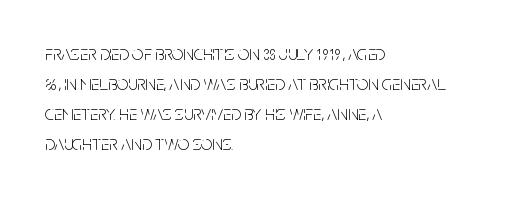
Q: Is the text bold? A: No.
Q: Is the text italic (slanted)? A: No, it is upright.
Q: Is the text underlined? A: No.
Q: How is the paragraph aligned? A: Left-aligned.
Q: Is the spacing between letters normal or unusually wide? A: Normal.
Q: Is the spacing between lines tight, normal or loose? A: Normal.
